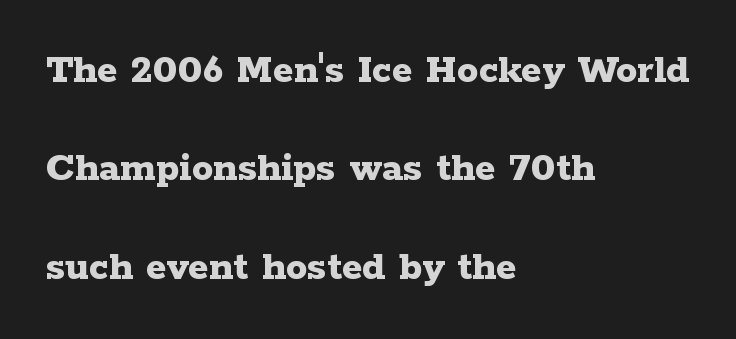
The image shows 43 px bold, wide serif type, upright; set left-aligned, loose line spacing (2.29x), normal letter spacing, not underlined; low stroke contrast and a medium x-height.
